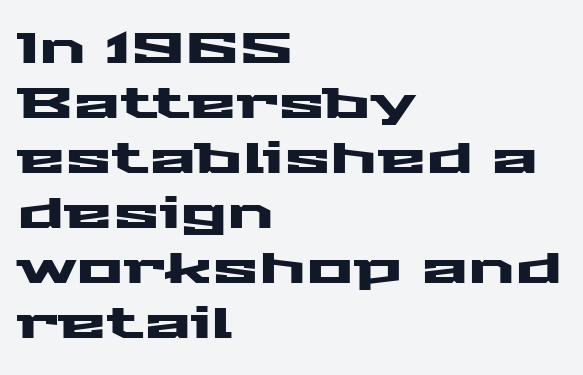
{"serif": "no", "italic": "no", "width": "wide", "stroke_contrast": "medium", "x_height": "medium", "monospaced": "no", "underline": "no", "align": "left", "line_spacing": "normal", "line_spacing_ratio": 1.25, "letter_spacing": "normal", "letter_spacing_em": 0.0, "glyph_px": 44}
